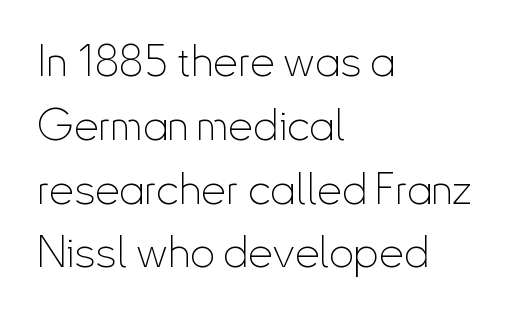
The zone under the glyphs is completely vacant. Stroke mass is kept to a normal reading level or below. Leftover space on each line is placed entirely after the last word. The rendering uses natural spacing where letterforms have individual widths.
